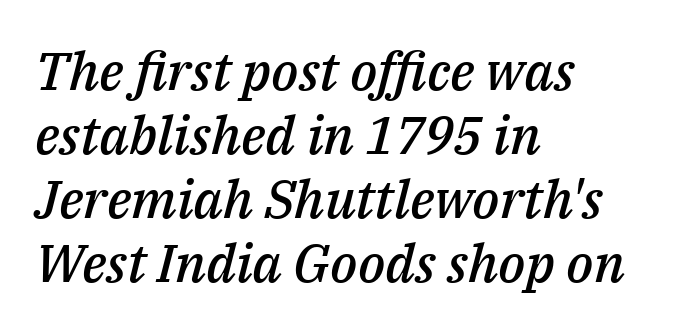
Slanted lettering throughout. How heavy is the stroke? Medium-heavy — a semibold, shy of bold. Spacing verdict: proportional, widths tailored to each character. Nobody touched the tracking dial on this one.
